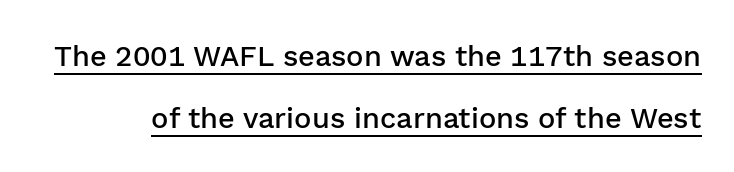
Q: Is the text bold? A: Semi-bold.
Q: Is the text italic (slanted)? A: No, it is upright.
Q: Is the typeface a serif or a sans-serif typeface? A: Sans-serif.
Q: Is the text underlined? A: Yes.
Q: Is the spacing between letters normal or unusually wide? A: Normal.
Q: Is the spacing between lines tight, normal or loose? A: Loose.
Q: Width (condensed, normal, or wide)? A: Normal.
Q: Stroke contrast? A: Low.
Q: x-height? A: Medium.
Q: Monospaced? A: No.
